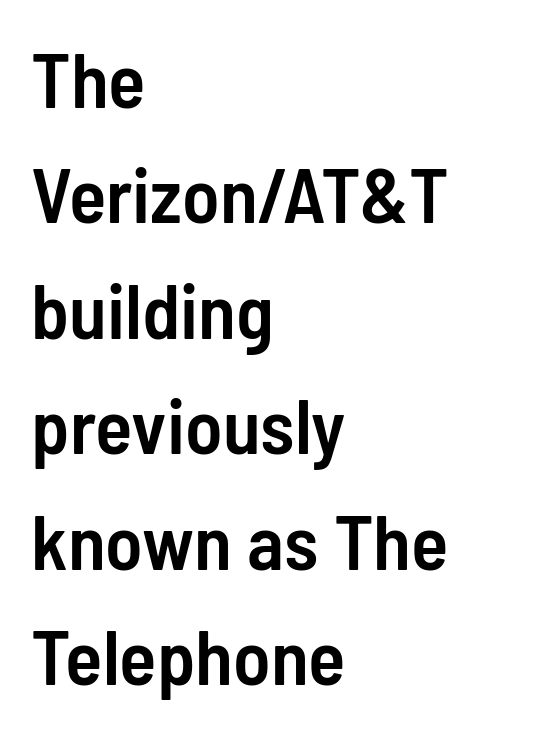
Looks like regular typesetting: each glyph gets only the width it needs. This is roman type, the default non-slanted kind. The glyphs are unaccompanied by any horizontal stroke below them. The passage shown stacks its lines at a standard gap. The typesetter chose a ragged-right arrangement here. Does the weight exceed regular? Yes, but only to semibold.
